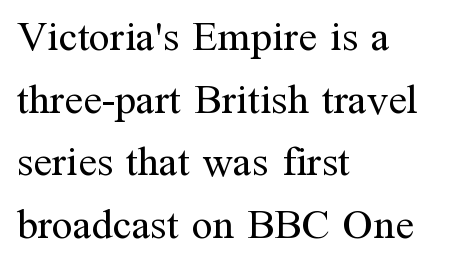
The gaps between neighbouring characters are ordinary and unremarkable. In terms of posture, this sample is upright. Letters have the restrained weight of plain body copy at most. The passage shown is typed in a proportional face where columns would drift. What kind of face is this? One with serifs.
